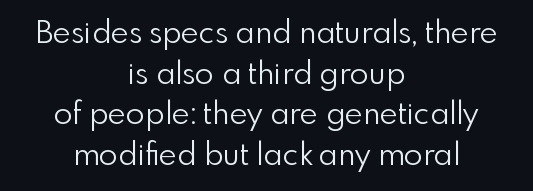
The image shows 31 px light sans-serif type, upright; set centered, normal line spacing (1.31x), normal letter spacing, not underlined; a small x-height.
